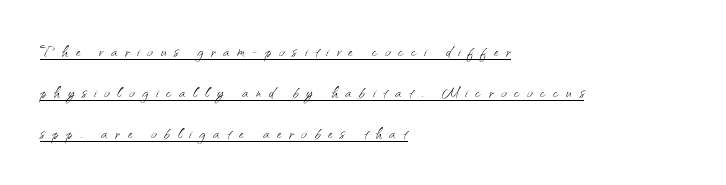
The typesetter has applied underlining to the passage shown. The typeface has the unassuming heft of standard copy or less. You could fit nearly another row in the gap between these rows. These lines stack with their left ends in a neat column. A typesetter would call this heavily tracked-out type.
